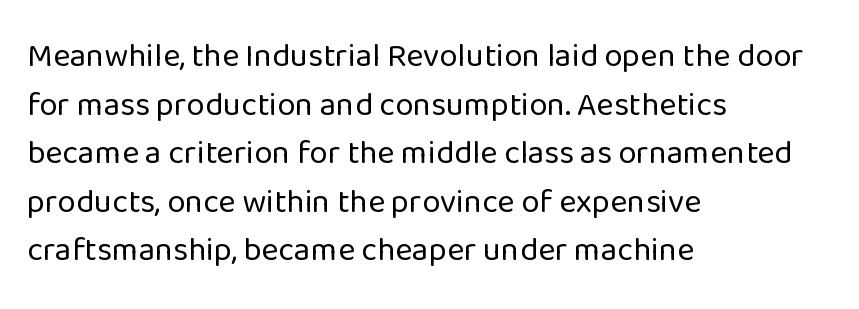
You can tell it's not italic because the verticals are truly vertical. On a weight scale, this lands at 450 or below. This rendering leaves character spacing at its baseline value. The letters advance in unequal steps, a hallmark of proportional type. Does the leading feel generous? No, just average.
